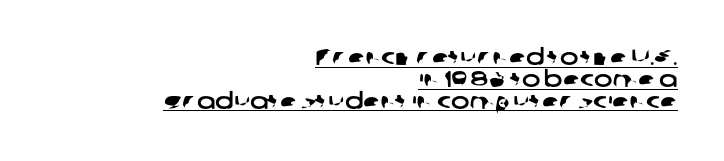
Q: Is the text underlined? A: Yes.
Q: How is the paragraph aligned? A: Right-aligned.
Q: Is the spacing between letters normal or unusually wide? A: Normal.
Q: Is the spacing between lines tight, normal or loose? A: Tight.
